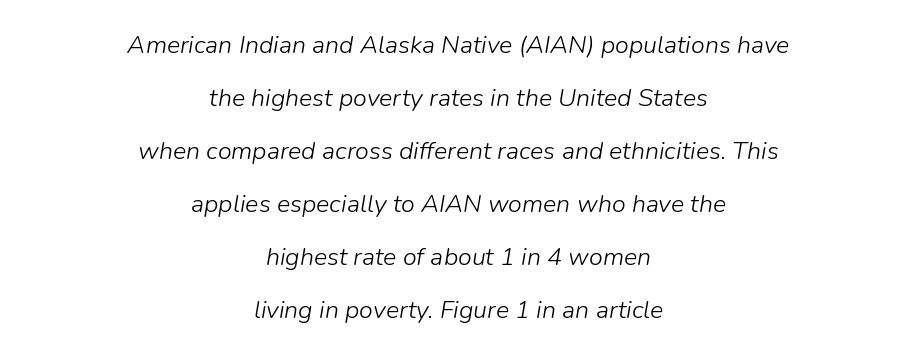
The image shows 25 px text type, italic (leaning right); set centered, loose line spacing (2.12x), normal letter spacing, not underlined.
